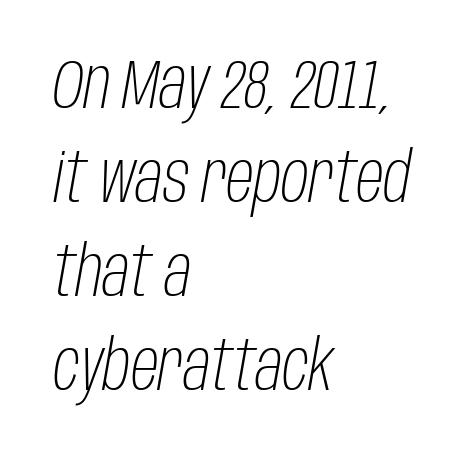
Plain, unruled lines of type. Is the type heavy? It reads as light-to-regular instead. A classic flush-left, rag-right setting is used for this passage. No extra tracking has been applied to these lines.
